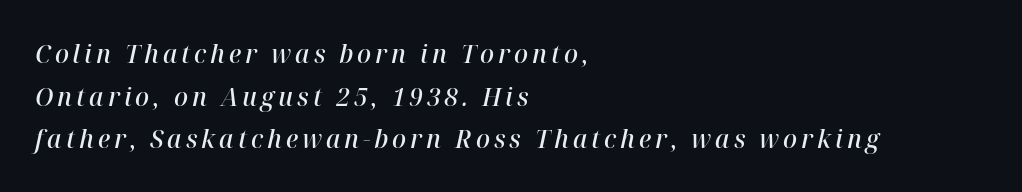
The image shows 26 px text type, italic (leaning right); set left-aligned, normal line spacing (1.64x), not underlined.
